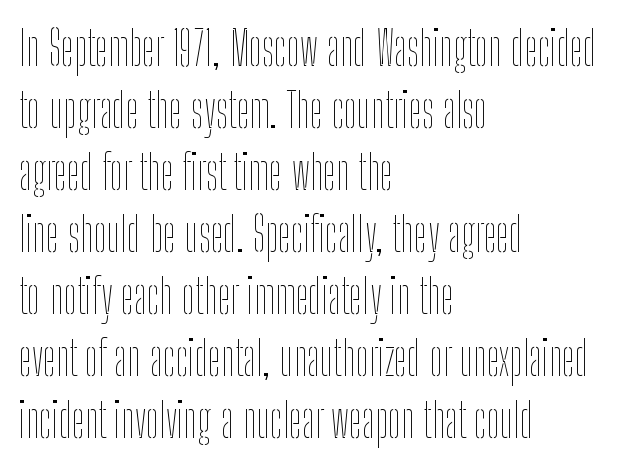
The image shows 47 px thin, condensed type, upright; set left-aligned, normal line spacing (1.32x), normal letter spacing, not underlined; low stroke contrast and a medium x-height.
